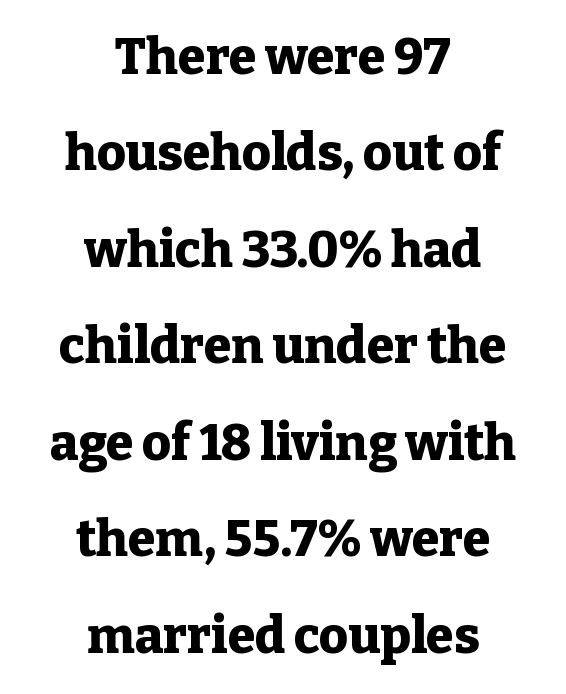
The image shows 50 px heavy serif type, upright; set centered, loose line spacing (1.93x), normal letter spacing, not underlined; low stroke contrast and a medium x-height.
